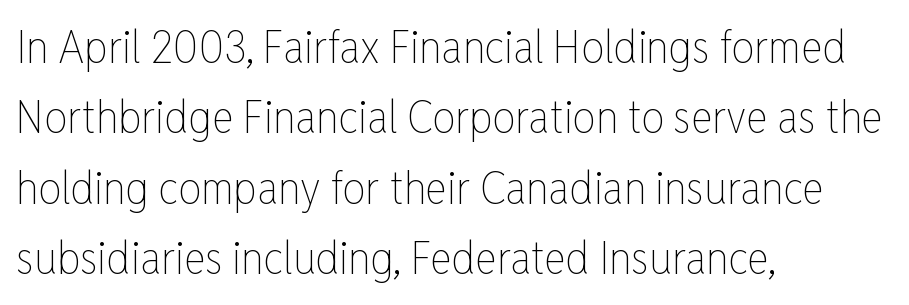
Think of a printed novel: that variable character pitch is what you see here. The strokes are not fattened; the text isn't bold. The face used here is rendered with its standard letterfit. The axis of the letterforms is exactly vertical.
